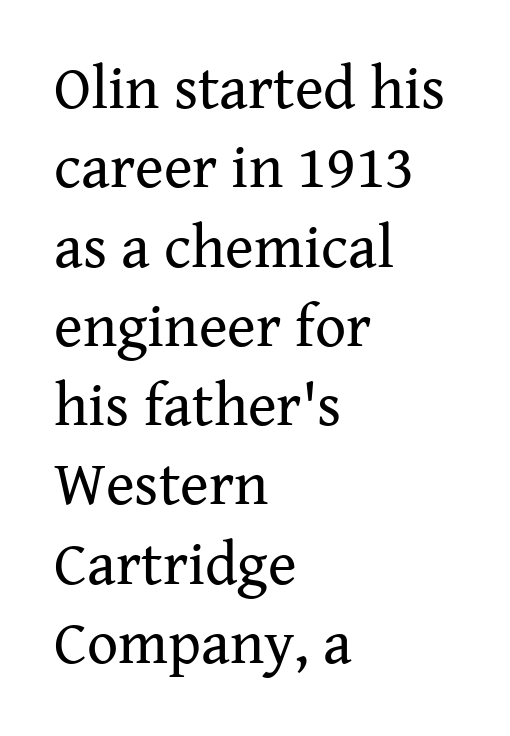
{"serif": "yes", "italic": "no", "bold": "no", "weight": "regular", "width": "normal", "stroke_contrast": "medium", "x_height": "medium", "monospaced": "no", "underline": "no", "align": "left", "line_spacing": "normal", "line_spacing_ratio": 1.3, "letter_spacing": "normal", "letter_spacing_em": 0.0, "glyph_px": 61}
